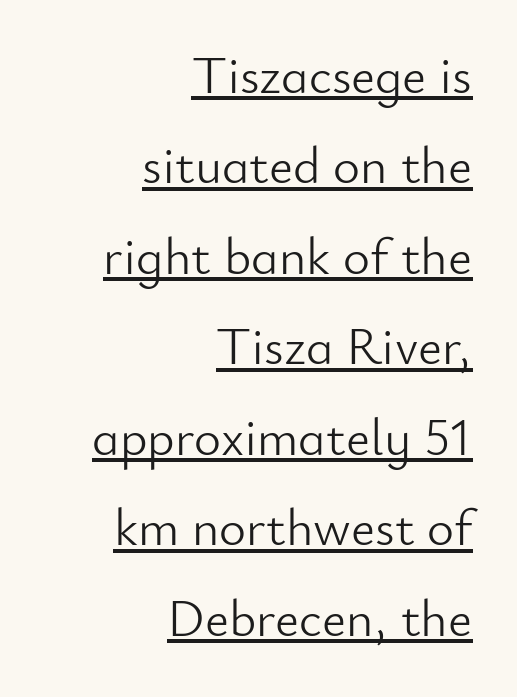
Somebody hit Ctrl+U on this one — the words are underlined. Serif or sans? Sans — the stroke terminals are bare. The type is set solid horizontally, with unmodified tracking. Bold? No — there's no thickening of the strokes. Short and long lines alike share a common ending point at right. This sample uses an upright cut, with every glyph sitting square on the baseline.
